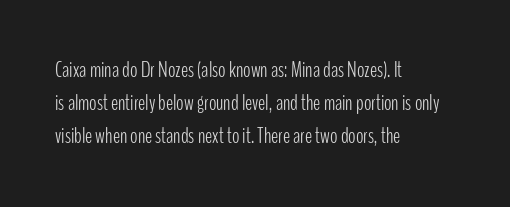
Tall strokes in this sample are plumb rather than angled. Weight: regular or lighter. Tracking value appears to be zero — textbook default spacing. The passage shown stacks its lines at a standard gap. The lines in this sample share a left origin and differ only in where they stop. Anything drawn beneath the words? Only blank space.
